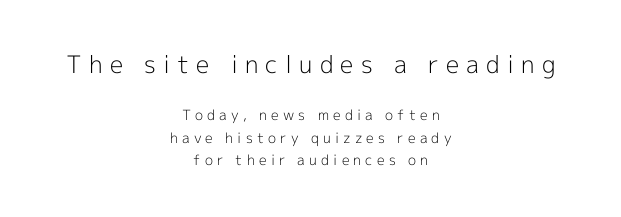
Q: Is the text bold? A: No.
Q: Is the text italic (slanted)? A: No, it is upright.
Q: Is the text underlined? A: No.
Q: How is the paragraph aligned? A: Centered.
Q: Is the spacing between letters normal or unusually wide? A: Unusually wide.
Q: Is the spacing between lines tight, normal or loose? A: Normal.
Q: Which block of text is set in a larger size, the first (top) or the second (bottom)? A: The first (top) one.
